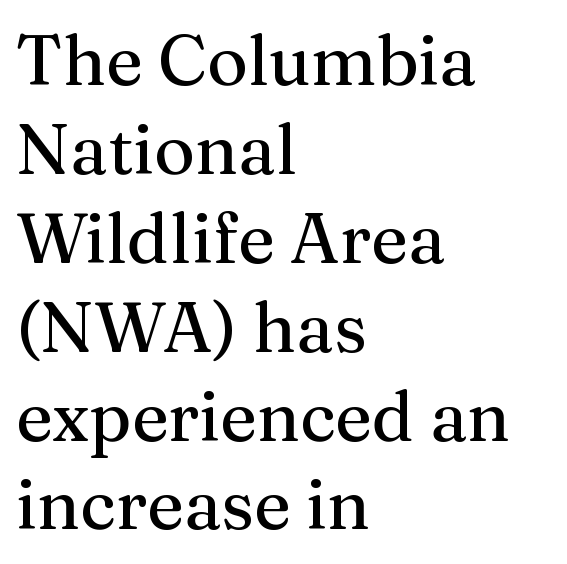
Q: Is the text italic (slanted)? A: No, it is upright.
Q: Is the typeface a serif or a sans-serif typeface? A: Serif.
Q: Is the text underlined? A: No.
Q: How is the paragraph aligned? A: Left-aligned.
Q: Is the spacing between letters normal or unusually wide? A: Normal.
Q: Is the spacing between lines tight, normal or loose? A: Normal.
Q: Width (condensed, normal, or wide)? A: Normal.
Q: Stroke contrast? A: Medium.
Q: x-height? A: Medium.
Q: Monospaced? A: No.
